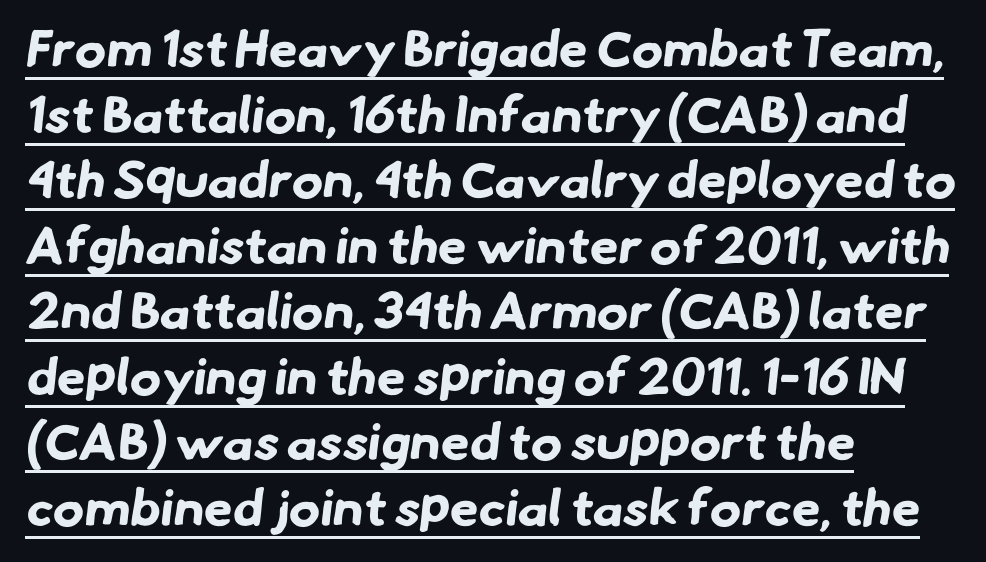
{"serif": "no", "bold": "yes", "weight": "bold", "width": "normal", "stroke_contrast": "low", "x_height": "small", "monospaced": "no", "underline": "yes", "align": "left", "line_spacing": "normal", "line_spacing_ratio": 1.26, "letter_spacing": "normal", "letter_spacing_em": 0.0, "glyph_px": 52}
